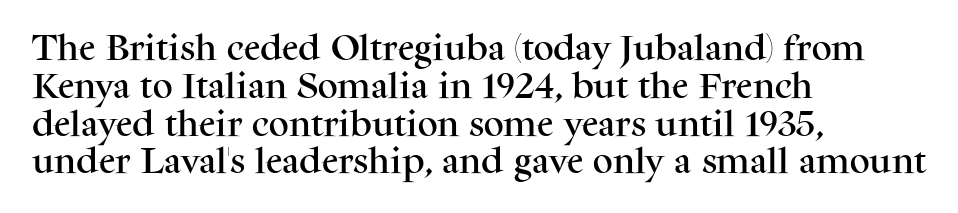
{"serif": "yes", "italic": "no", "width": "normal", "stroke_contrast": "medium", "x_height": "medium", "monospaced": "no", "underline": "no", "align": "left", "line_spacing": "normal", "line_spacing_ratio": 1.35, "letter_spacing": "normal", "letter_spacing_em": 0.0, "glyph_px": 28}
